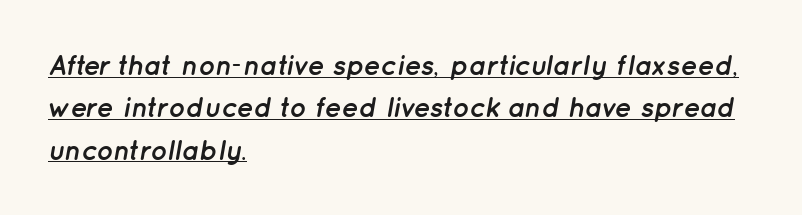
{"italic": "yes", "lean": "right", "slant_degrees": 12, "bold": "yes", "weight": "semibold", "width": "normal", "stroke_contrast": "low", "x_height": "medium", "monospaced": "no", "underline": "yes", "align": "left", "line_spacing": "normal", "line_spacing_ratio": 1.51, "letter_spacing": "normal", "letter_spacing_em": 0.0, "glyph_px": 28}
